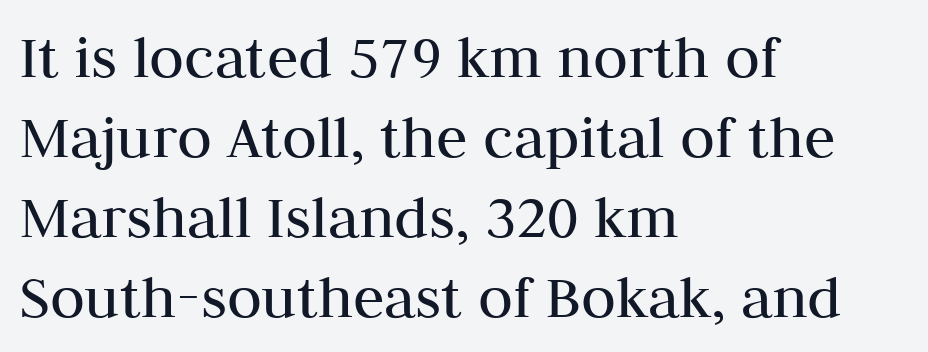
{"serif": "yes", "italic": "no", "bold": "no", "weight": "regular", "width": "normal", "stroke_contrast": "medium", "x_height": "medium", "monospaced": "no", "underline": "no", "align": "left", "line_spacing": "normal", "line_spacing_ratio": 1.25, "letter_spacing": "normal", "letter_spacing_em": 0.0, "glyph_px": 64}
